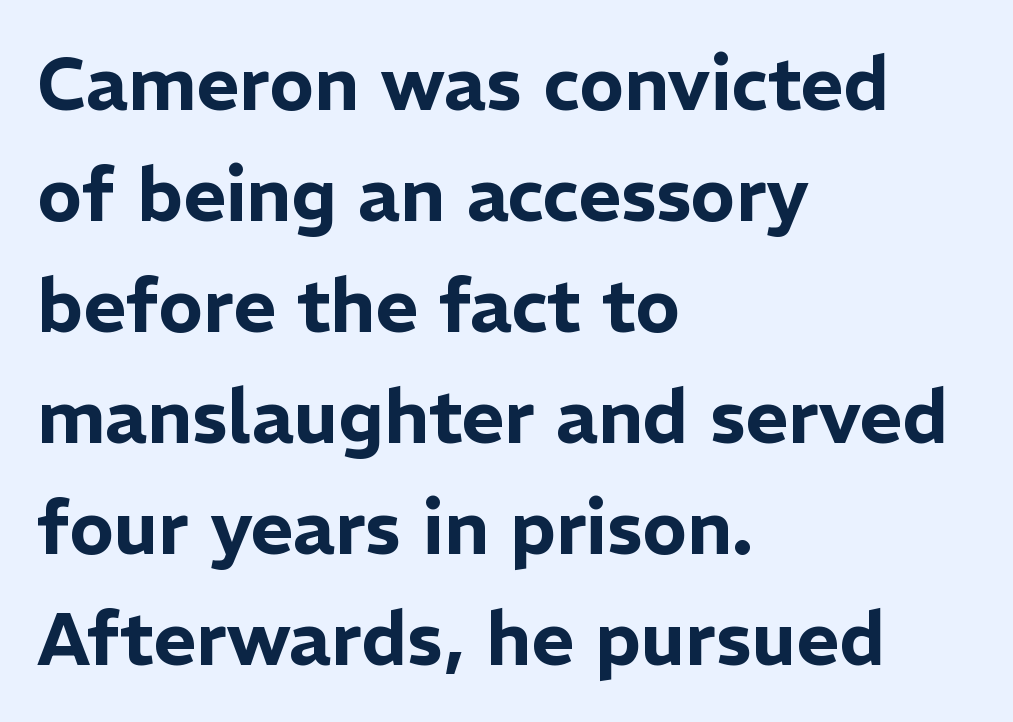
The image shows 74 px sans-serif type, upright; set left-aligned, normal line spacing (1.5x), normal letter spacing, not underlined; low stroke contrast and a medium x-height.
